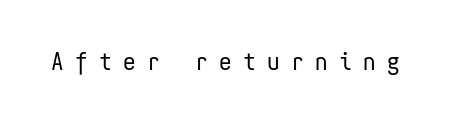
{"italic": "no", "bold": "no", "underline": "no", "letter_spacing": "wide", "letter_spacing_em": 0.46, "glyph_px": 25}
